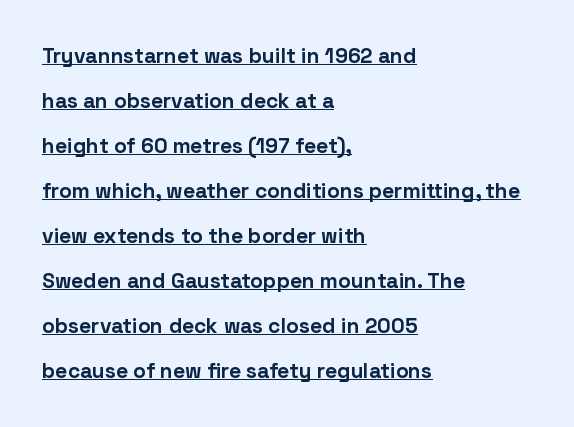
{"italic": "no", "bold": "yes", "underline": "yes", "align": "left", "line_spacing": "loose", "line_spacing_ratio": 2.14, "letter_spacing": "normal", "letter_spacing_em": 0.0, "glyph_px": 21}
